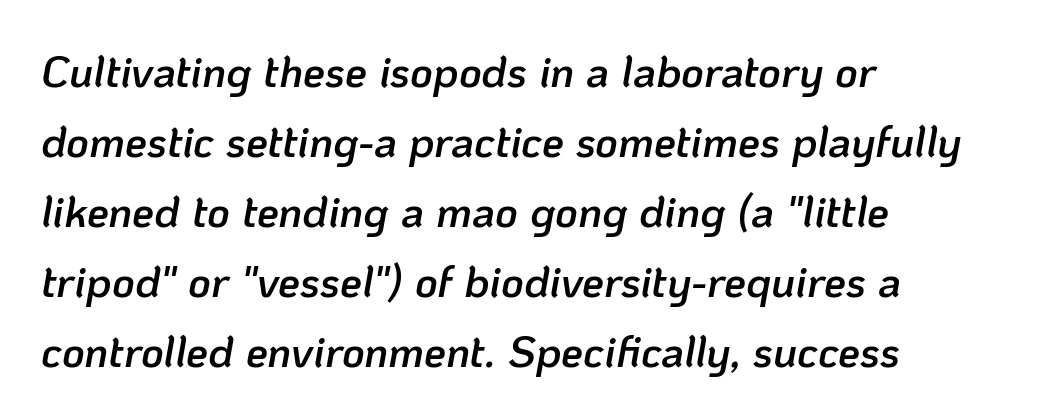
Q: Is the text bold? A: Semi-bold.
Q: Is the text italic (slanted)? A: Yes, it leans right by about 10 degrees.
Q: Is the text underlined? A: No.
Q: How is the paragraph aligned? A: Left-aligned.
Q: Is the spacing between letters normal or unusually wide? A: Normal.
Q: Is the spacing between lines tight, normal or loose? A: Normal.
Q: Width (condensed, normal, or wide)? A: Normal.
Q: Stroke contrast? A: Low.
Q: x-height? A: Medium.
Q: Monospaced? A: No.
